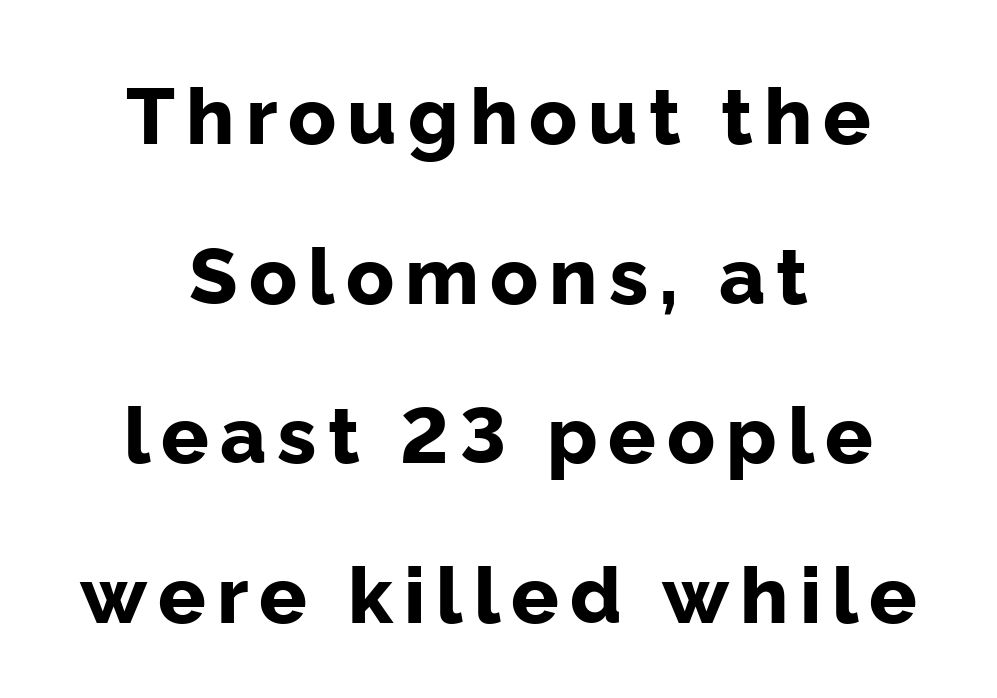
The image shows 79 px bold sans-serif type, upright; set centered, loose line spacing (2.02x), not underlined; low stroke contrast and a medium x-height.
